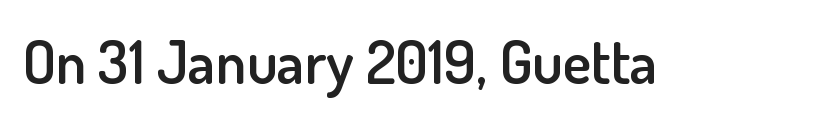
Has an underline been added? It has not. This is the regular roman posture of the typeface. The rendering uses natural spacing where letterforms have individual widths. Typographically, this falls in the sans-serif category. A bit beefed up — I'd call it semibold rather than bold.
